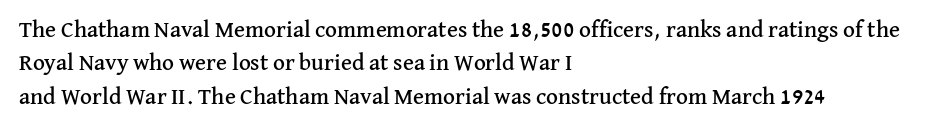
The rendering uses a moderate line-height, typical for paragraphs. These lines were composed using upright roman letters. The gaps between neighbouring characters are ordinary and unremarkable. Has an underline been added? It has not. Line starts are locked; line ends wander.
